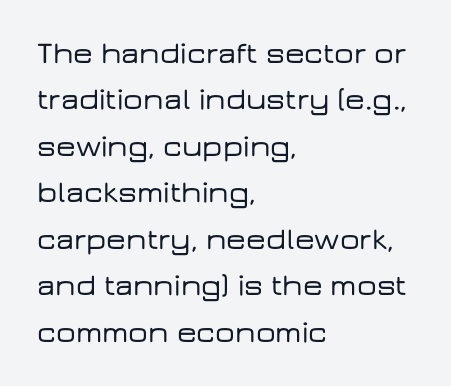
{"serif": "no", "italic": "no", "width": "wide", "stroke_contrast": "low", "x_height": "medium", "monospaced": "no", "underline": "no", "align": "left", "line_spacing": "normal", "line_spacing_ratio": 1.5, "letter_spacing": "normal", "letter_spacing_em": 0.0, "glyph_px": 31}
